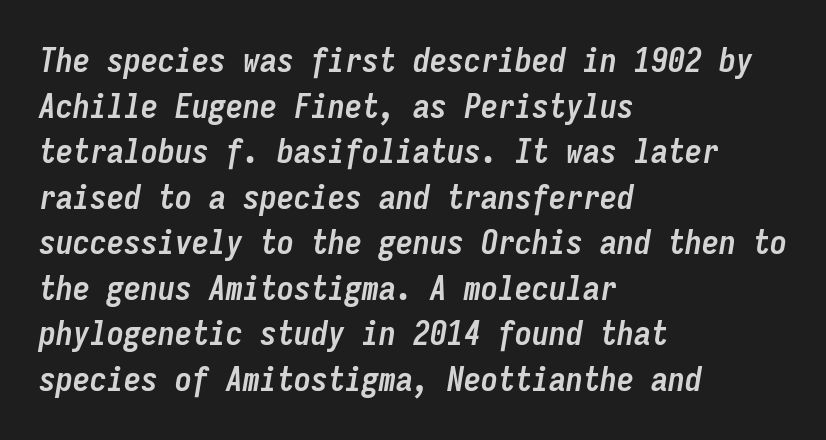
The image shows 34 px semibold, condensed type, italic (leaning right), monospaced; set left-aligned, normal line spacing (1.34x), normal letter spacing, not underlined; low stroke contrast and a medium x-height.
